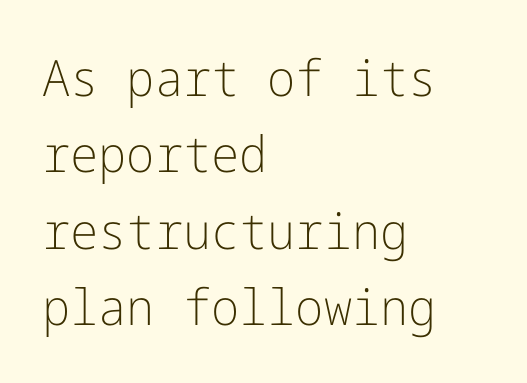
Q: Is the text bold? A: No.
Q: Is the text italic (slanted)? A: No, it is upright.
Q: Is the typeface a serif or a sans-serif typeface? A: Sans-serif.
Q: Is the text underlined? A: No.
Q: How is the paragraph aligned? A: Left-aligned.
Q: Is the spacing between letters normal or unusually wide? A: Normal.
Q: Is the spacing between lines tight, normal or loose? A: Normal.
Q: Width (condensed, normal, or wide)? A: Normal.
Q: Stroke contrast? A: Low.
Q: x-height? A: Medium.
